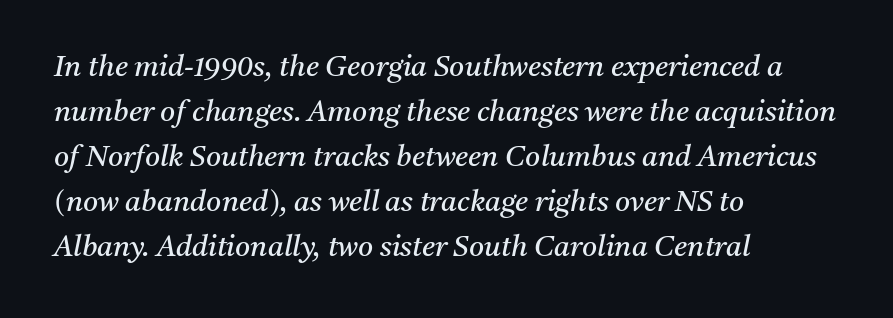
Is there much room between lines? A standard amount, neither cramped nor airy. I'd call this a serif setting — the letters wear small feet. Stems and bowls with no extra thickness — not bold. The strip under each line holds only bare page. The face used here is rendered with its standard letterfit.
